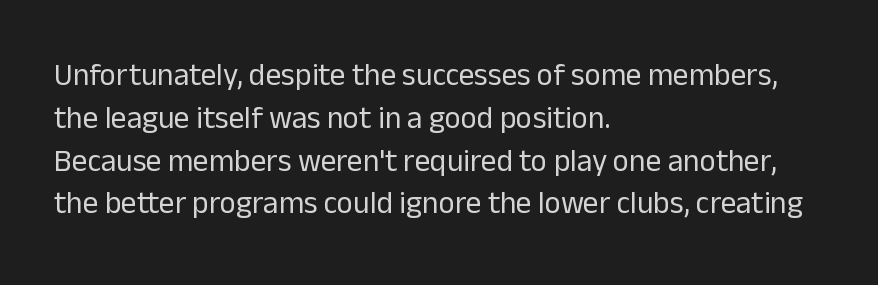
Short note: letters normally spaced. Leftover space on each line is placed entirely after the last word. Font category for this specimen: sans-serif. Think standard paragraph weight, or any step lighter than that.
